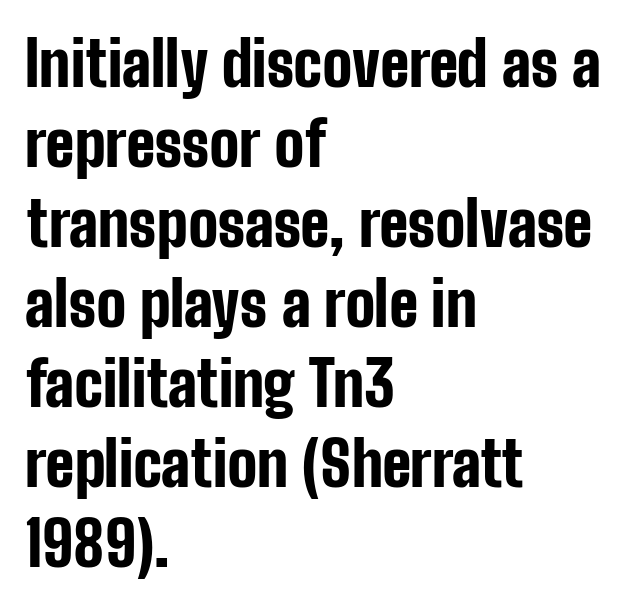
{"serif": "no", "italic": "no", "bold": "yes", "weight": "bold", "width": "condensed", "stroke_contrast": "low", "x_height": "medium", "monospaced": "no", "underline": "no", "align": "left", "line_spacing": "normal", "line_spacing_ratio": 1.29, "letter_spacing": "normal", "letter_spacing_em": 0.0, "glyph_px": 62}
